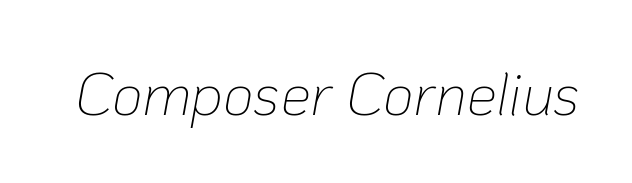
The image shows 60 px thin type, italic (leaning right); set normal letter spacing, not underlined; low stroke contrast and a medium x-height.
